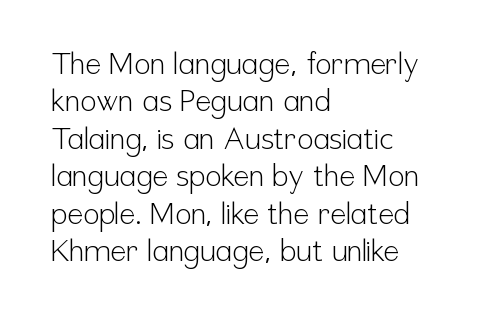
Q: Is the text bold? A: No.
Q: Is the text italic (slanted)? A: No, it is upright.
Q: Is the typeface a serif or a sans-serif typeface? A: Sans-serif.
Q: Is the text underlined? A: No.
Q: How is the paragraph aligned? A: Left-aligned.
Q: Is the spacing between letters normal or unusually wide? A: Normal.
Q: Is the spacing between lines tight, normal or loose? A: Normal.
Q: Width (condensed, normal, or wide)? A: Condensed.
Q: Stroke contrast? A: Low.
Q: x-height? A: Medium.
Q: Monospaced? A: No.
